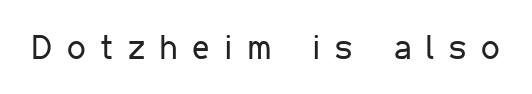
The image shows 33 px regular-weight, condensed sans-serif type, upright; set unusually wide letter spacing (+0.45 em), not underlined; low stroke contrast and a medium x-height.
